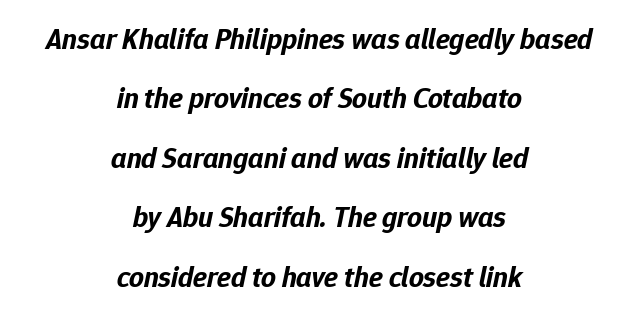
Short note: letters normally spaced. Alignment: centered. The face used here is proportionally spaced, like ordinary book or web type. Honestly, there is no underline to notice here at all. The font is running at its bold setting. The block of text is sparse from top to bottom, with ample space between rows.
